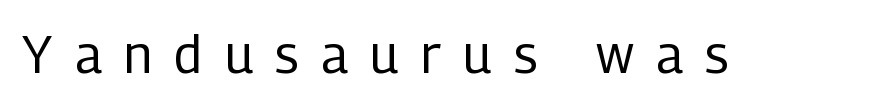
Q: Is the text bold? A: No.
Q: Is the text italic (slanted)? A: No, it is upright.
Q: Is the typeface a serif or a sans-serif typeface? A: Sans-serif.
Q: Is the text underlined? A: No.
Q: Is the spacing between letters normal or unusually wide? A: Unusually wide.
Q: Width (condensed, normal, or wide)? A: Condensed.
Q: Stroke contrast? A: Low.
Q: x-height? A: Medium.
Q: Monospaced? A: No.
